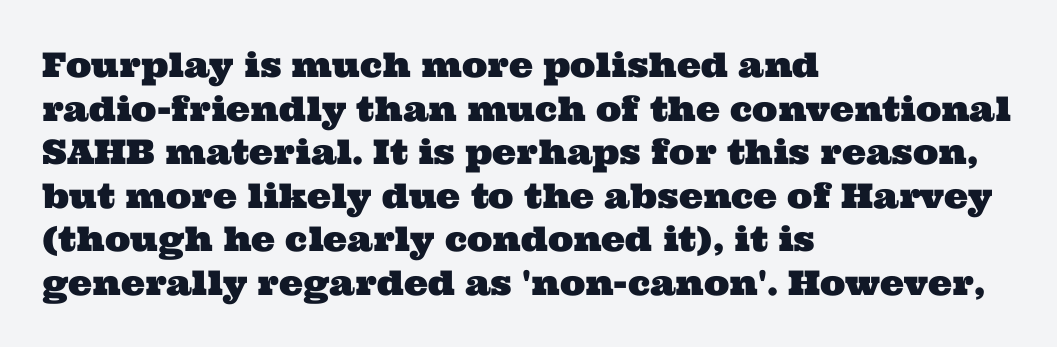
{"serif": "yes", "width": "wide", "stroke_contrast": "medium", "x_height": "medium", "monospaced": "no", "underline": "no", "align": "left", "line_spacing": "normal", "line_spacing_ratio": 1.28, "letter_spacing": "normal", "letter_spacing_em": 0.0, "glyph_px": 34}
